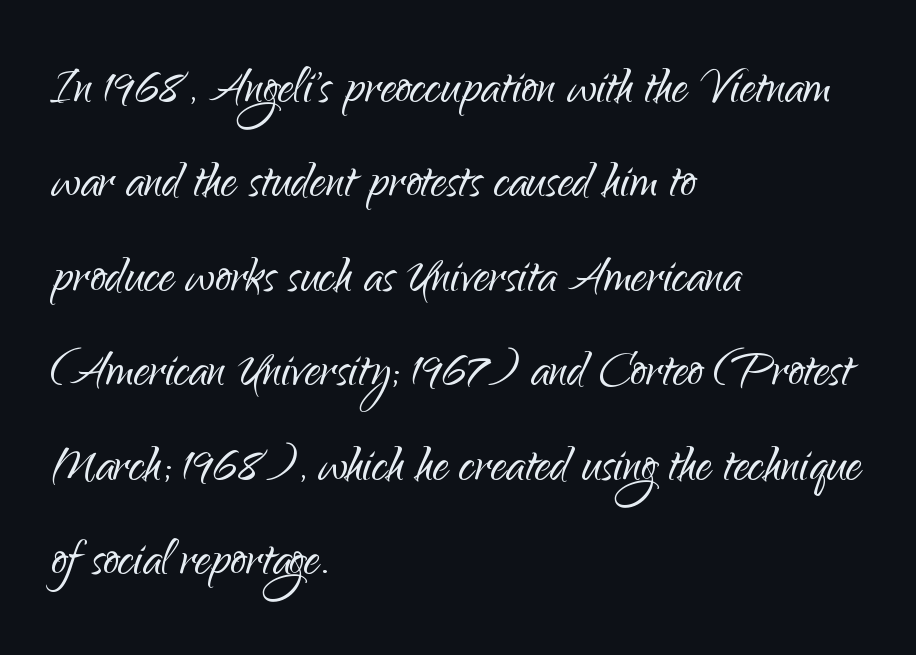
{"serif": "no", "bold": "no", "weight": "light", "width": "normal", "stroke_contrast": "low", "x_height": "small", "monospaced": "no", "underline": "no", "align": "left", "line_spacing": "normal", "line_spacing_ratio": 1.5, "letter_spacing": "normal", "letter_spacing_em": 0.0, "glyph_px": 63}
